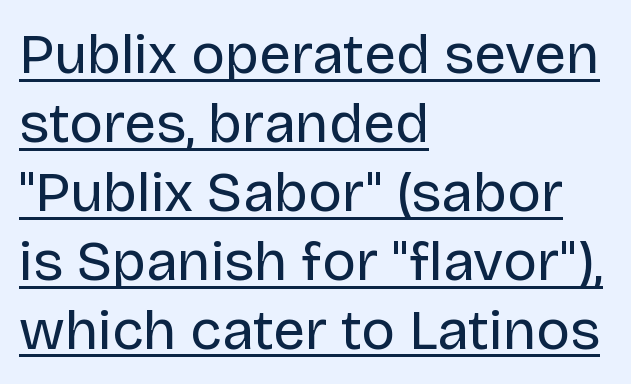
The image shows 57 px regular-weight sans-serif type, upright; set left-aligned, line spacing 1.21x, normal letter spacing, underlined; low stroke contrast and a large x-height.
